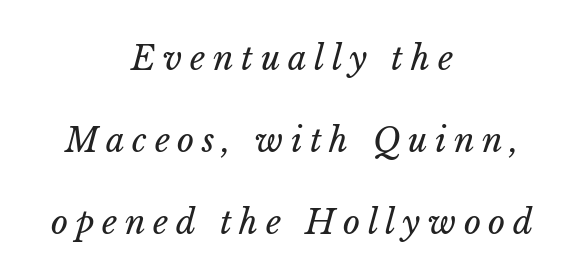
The image shows 33 px regular-weight type, italic (leaning right); set centered, loose line spacing (2.48x), unusually wide letter spacing (+0.23 em), not underlined; low stroke contrast and a medium x-height.
